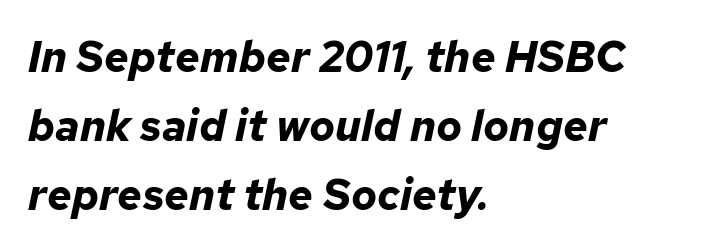
Q: Is the text bold? A: Yes.
Q: Is the text italic (slanted)? A: Yes, it leans right by about 12 degrees.
Q: Is the text underlined? A: No.
Q: How is the paragraph aligned? A: Left-aligned.
Q: Is the spacing between letters normal or unusually wide? A: Normal.
Q: Is the spacing between lines tight, normal or loose? A: Normal.
Q: Width (condensed, normal, or wide)? A: Normal.
Q: Stroke contrast? A: Low.
Q: x-height? A: Medium.
Q: Monospaced? A: No.
